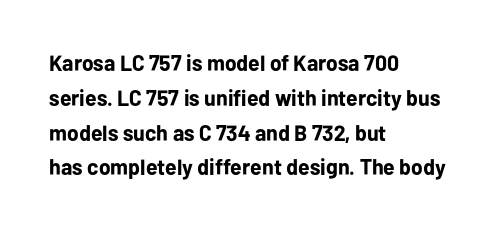
One-word summary of the alignment: left. Characters remain perfectly vertical along every line. Words float on clear page, feet unadorned. Look at the tracking — it's just the regular setting, nothing added.
